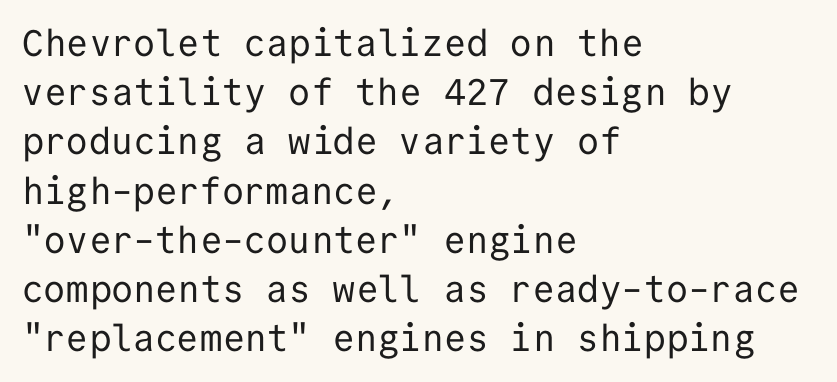
Unmarked baselines from the first word to the last. Each stroke keeps to a modest, everyday thickness or less. A typesetter would label this face a sans. Characters remain perfectly vertical along every line. Here the designer chose a console-style face with uniform glyph widths.
